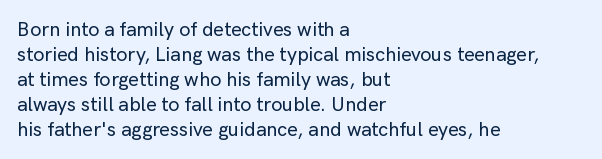
{"italic": "no", "underline": "no", "align": "left", "line_spacing": "normal", "line_spacing_ratio": 1.25, "letter_spacing": "normal", "letter_spacing_em": 0.0, "glyph_px": 20}
